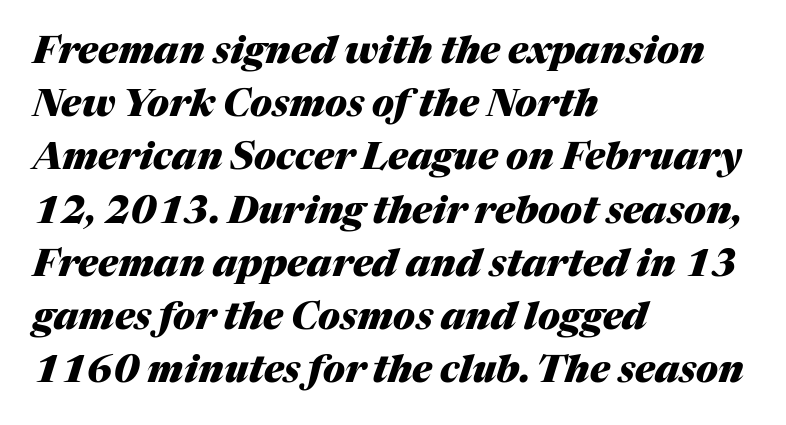
{"italic": "yes", "lean": "right", "slant_degrees": 17, "bold": "yes", "weight": "heavy", "width": "normal", "stroke_contrast": "medium", "x_height": "medium", "monospaced": "no", "underline": "no", "align": "left", "line_spacing": "normal", "line_spacing_ratio": 1.4, "letter_spacing": "normal", "letter_spacing_em": 0.0, "glyph_px": 38}
